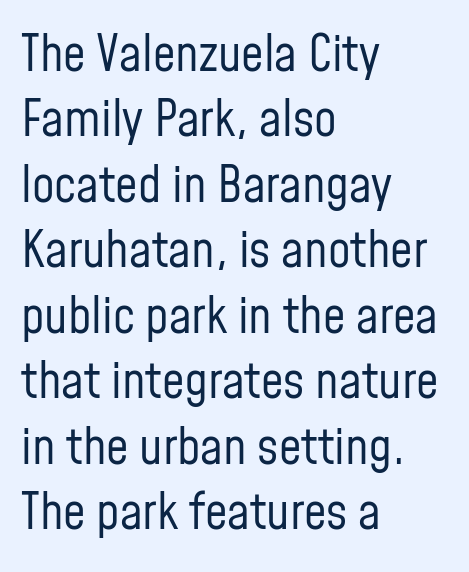
{"serif": "no", "italic": "no", "bold": "no", "weight": "regular", "width": "condensed", "stroke_contrast": "low", "x_height": "medium", "monospaced": "no", "underline": "no", "align": "left", "line_spacing": "normal", "line_spacing_ratio": 1.31, "letter_spacing": "normal", "letter_spacing_em": 0.0, "glyph_px": 50}
